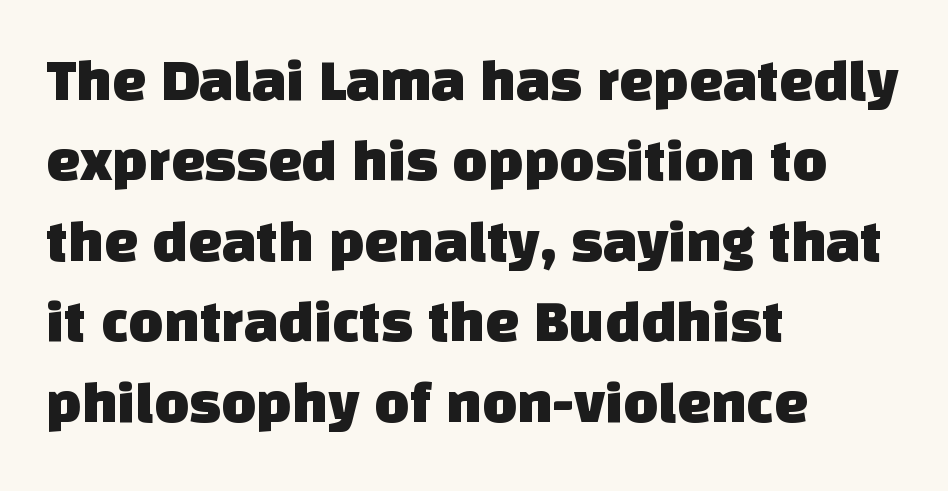
Q: Is the typeface a serif or a sans-serif typeface? A: Sans-serif.
Q: Is the text underlined? A: No.
Q: How is the paragraph aligned? A: Left-aligned.
Q: Is the spacing between letters normal or unusually wide? A: Normal.
Q: Is the spacing between lines tight, normal or loose? A: Normal.
Q: Width (condensed, normal, or wide)? A: Normal.
Q: Stroke contrast? A: Low.
Q: x-height? A: Large.
Q: Monospaced? A: No.
